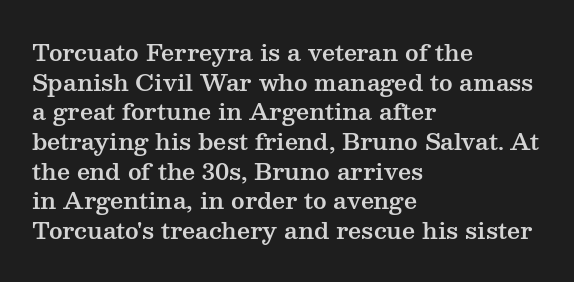
{"italic": "no", "underline": "no", "align": "left", "line_spacing": "normal", "line_spacing_ratio": 1.29, "letter_spacing": "normal", "letter_spacing_em": 0.0, "glyph_px": 23}
